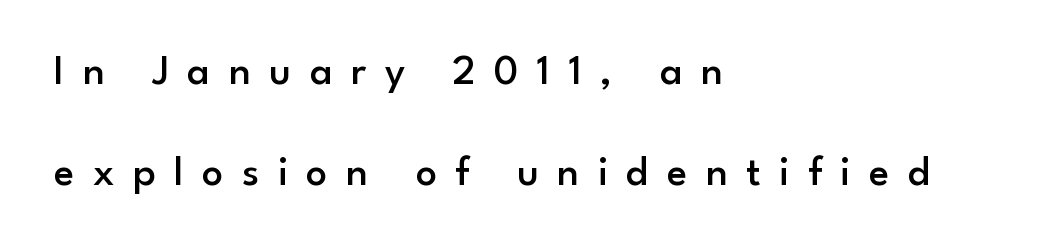
The image shows 42 px semibold sans-serif type, upright; set left-aligned, loose line spacing (2.41x), unusually wide letter spacing (+0.44 em), not underlined; low stroke contrast and a small x-height.
